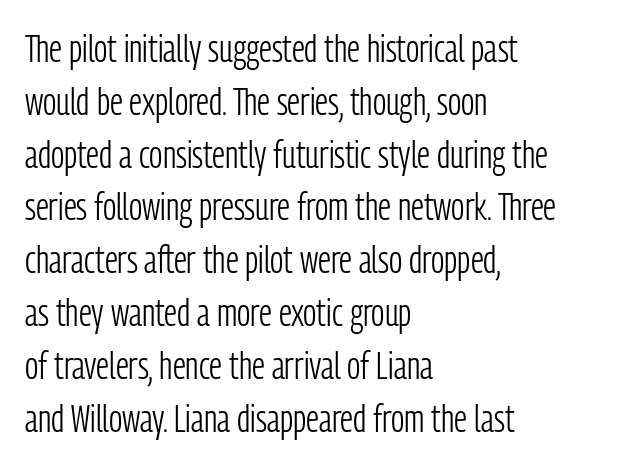
{"serif": "no", "italic": "no", "bold": "no", "weight": "light", "width": "condensed", "stroke_contrast": "low", "x_height": "medium", "monospaced": "no", "underline": "no", "align": "left", "line_spacing": "normal", "line_spacing_ratio": 1.39, "letter_spacing": "normal", "letter_spacing_em": 0.0, "glyph_px": 38}
